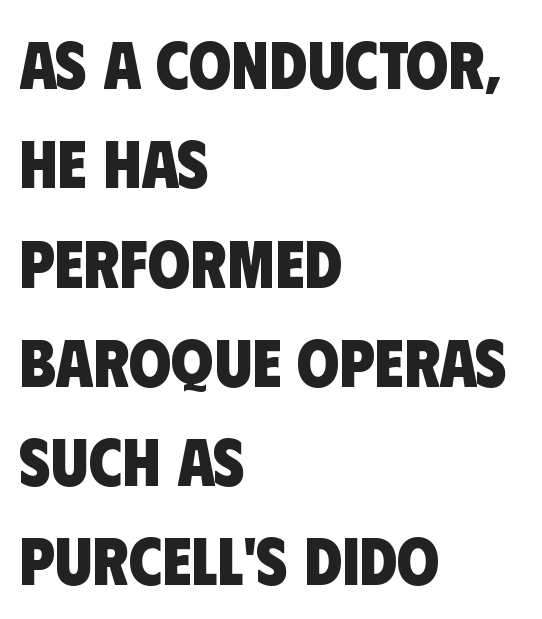
Every row of glyphs begins at an identical x-position on the left. Students, observe: this is what conventionally led text looks like. You'd pick this weight for a headline — it's a proper bold. What stands out about the letter spacing? Nothing — it is the standard amount. Descenders are the only things crossing below the line.
